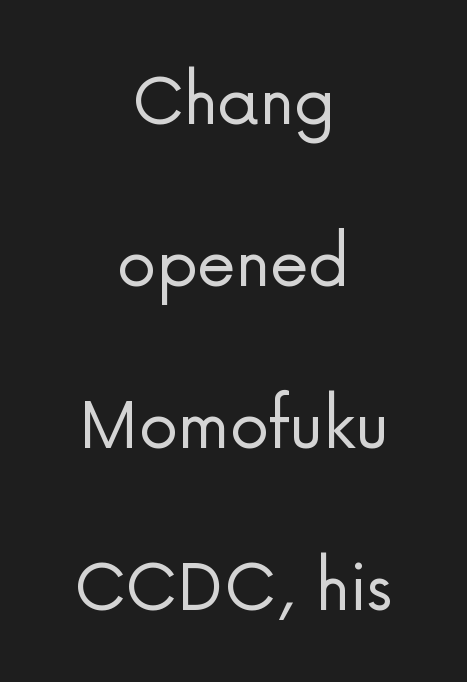
{"serif": "no", "italic": "no", "bold": "no", "weight": "light", "width": "normal", "stroke_contrast": "low", "x_height": "medium", "monospaced": "no", "underline": "no", "align": "center", "line_spacing": "loose", "line_spacing_ratio": 2.05, "letter_spacing": "normal", "letter_spacing_em": 0.0, "glyph_px": 79}
